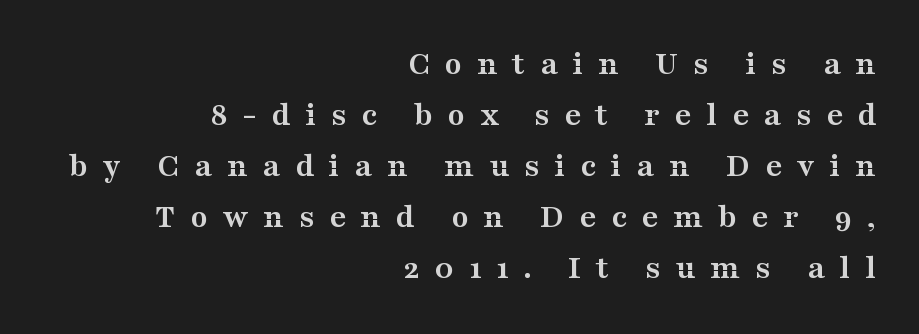
The image shows 35 px semibold, wide serif type, upright; set right-aligned, normal line spacing (1.46x), unusually wide letter spacing (+0.42 em), not underlined; medium stroke contrast and a medium x-height.
